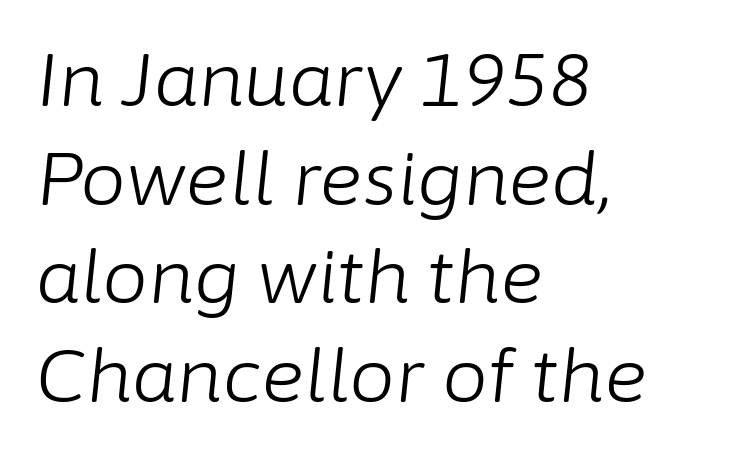
The image shows 73 px light type, italic (leaning right); set left-aligned, normal line spacing (1.35x), normal letter spacing, not underlined; low stroke contrast and a medium x-height.
